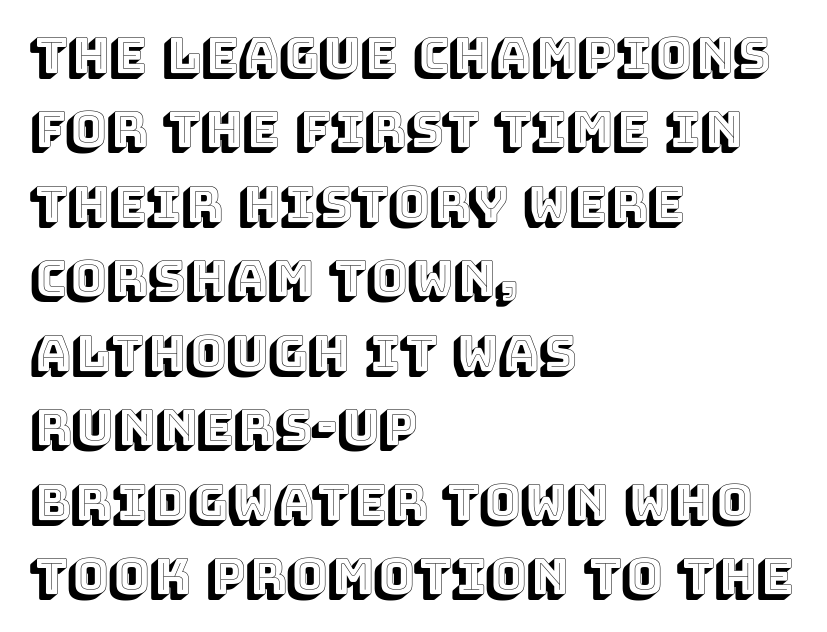
{"italic": "no", "width": "normal", "x_height": "large", "monospaced": "no", "underline": "no", "align": "left", "line_spacing": "normal", "line_spacing_ratio": 1.52, "letter_spacing": "normal", "letter_spacing_em": 0.0, "glyph_px": 49}
